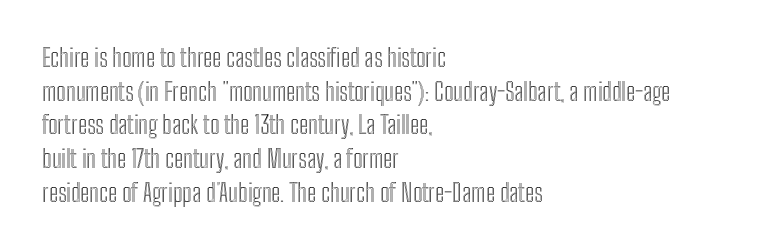
Q: Is the text italic (slanted)? A: No, it is upright.
Q: Is the text underlined? A: No.
Q: How is the paragraph aligned? A: Left-aligned.
Q: Is the spacing between letters normal or unusually wide? A: Normal.
Q: Is the spacing between lines tight, normal or loose? A: Normal.
